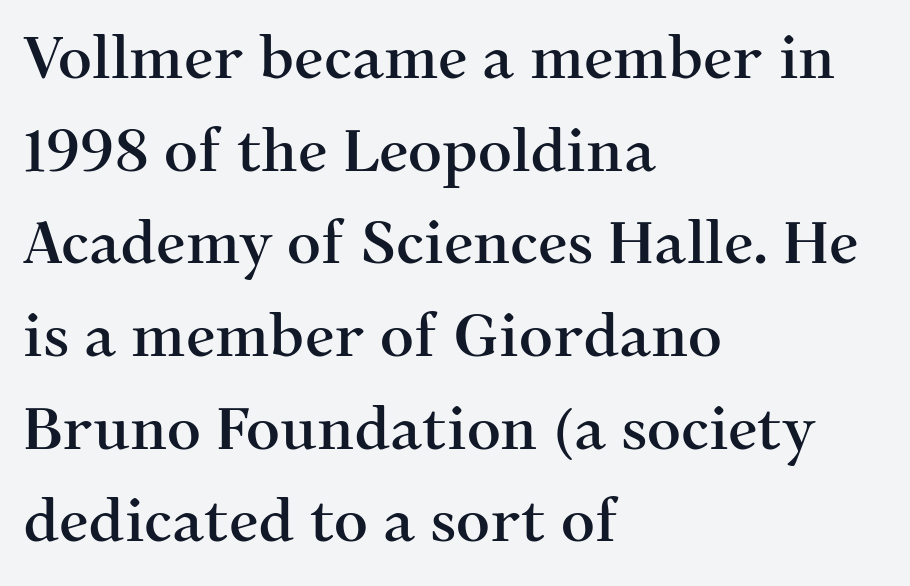
The image shows 59 px serif type, upright; set left-aligned, normal line spacing (1.57x), normal letter spacing, not underlined; medium stroke contrast and a medium x-height.
